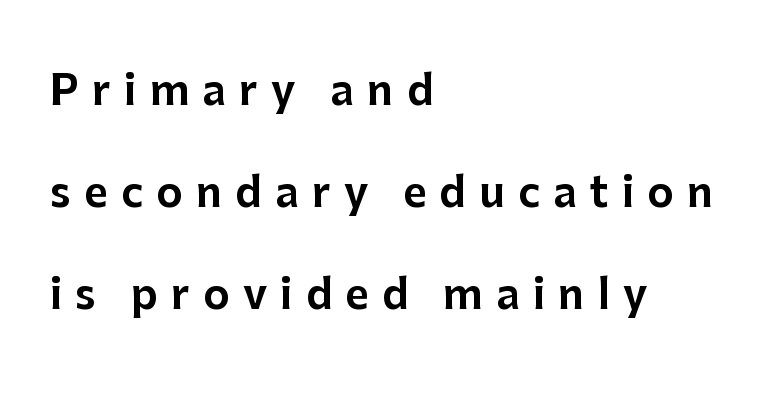
The image shows 41 px sans-serif type, upright; set left-aligned, loose line spacing (2.49x), unusually wide letter spacing (+0.32 em), not underlined; low stroke contrast and a medium x-height.
